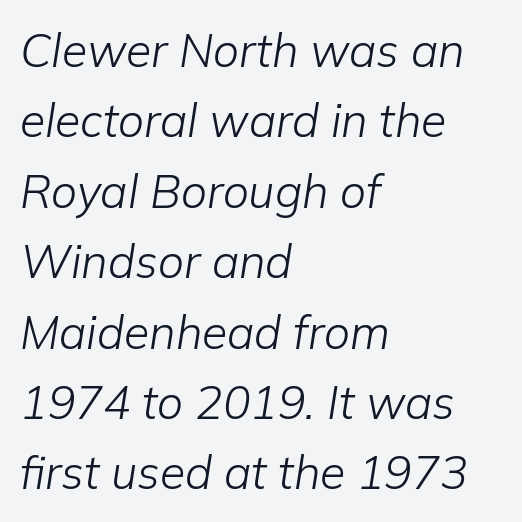
Vertically, the passage feels balanced, rows spaced as you'd expect. This is oblique type, the kind used for emphasis or titles. The font sits on the lighter half of the weight spectrum, regular included. The passage shown is not underscored anywhere. The passage shown is typed in a proportional face where columns would drift. Where is the straight margin? On the left.
